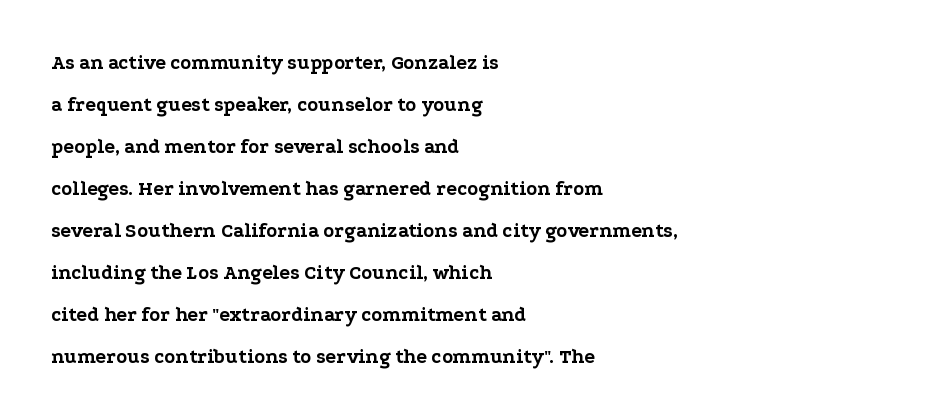
Q: Is the text bold? A: Yes.
Q: Is the text italic (slanted)? A: No, it is upright.
Q: Is the text underlined? A: No.
Q: How is the paragraph aligned? A: Left-aligned.
Q: Is the spacing between letters normal or unusually wide? A: Normal.
Q: Is the spacing between lines tight, normal or loose? A: Loose.
